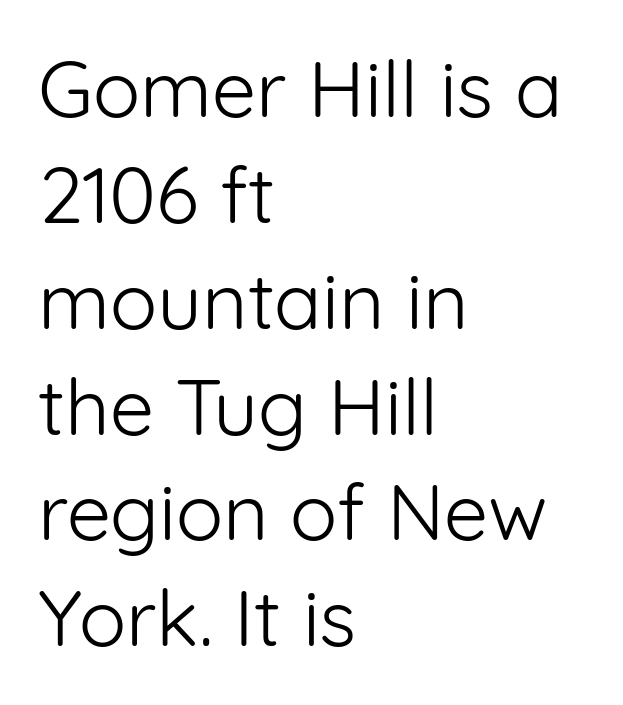
Between one letter and the next there's only the usual sliver of space. The specimen omits any rule beneath the text block's lines. Vertical spacing — default. The face used here is proportionally spaced, like ordinary book or web type. This reads as an unemphasized weight, regular at the heaviest.
